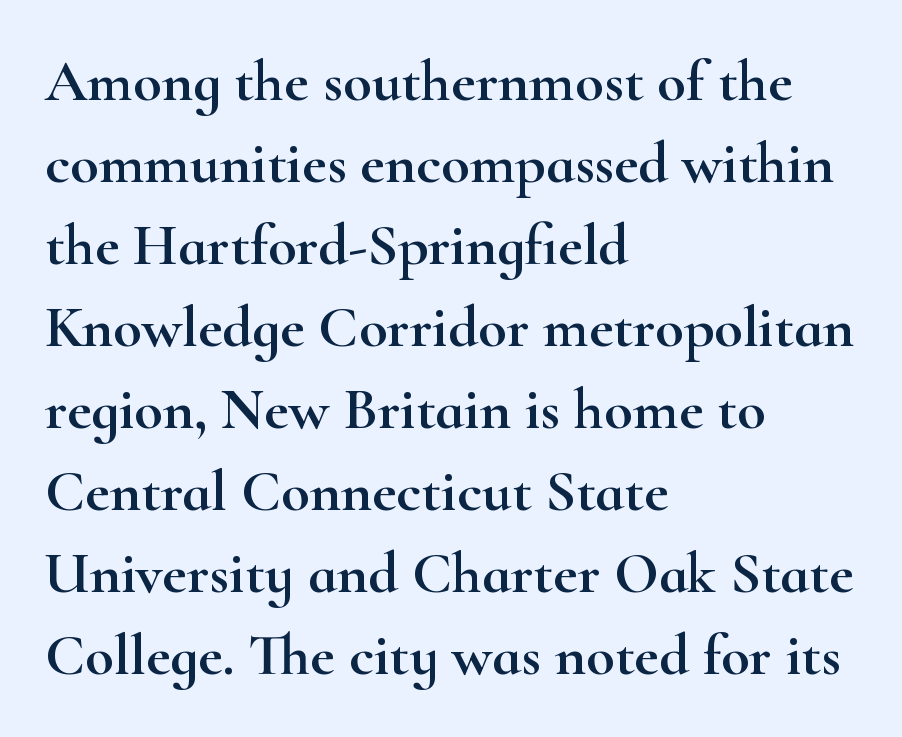
Honestly, the letter spacing is just normal — you wouldn't notice it. Do the characters align in a grid? No, the font is proportional. The letters stand straight up with perfectly vertical stems. To sum up the face: it has serifs. Descenders are the only things crossing below the line. A typesetter would call this leading conventional body-copy spacing.
